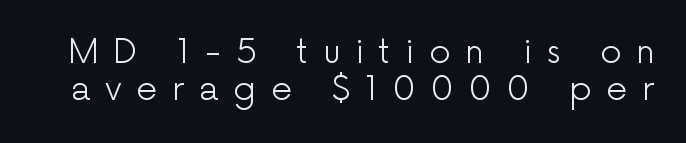
{"serif": "no", "italic": "no", "bold": "no", "weight": "light", "width": "normal", "stroke_contrast": "low", "x_height": "medium", "monospaced": "no", "underline": "no", "line_spacing": "tight", "line_spacing_ratio": 1.1, "letter_spacing": "wide", "letter_spacing_em": 0.42, "glyph_px": 34}
